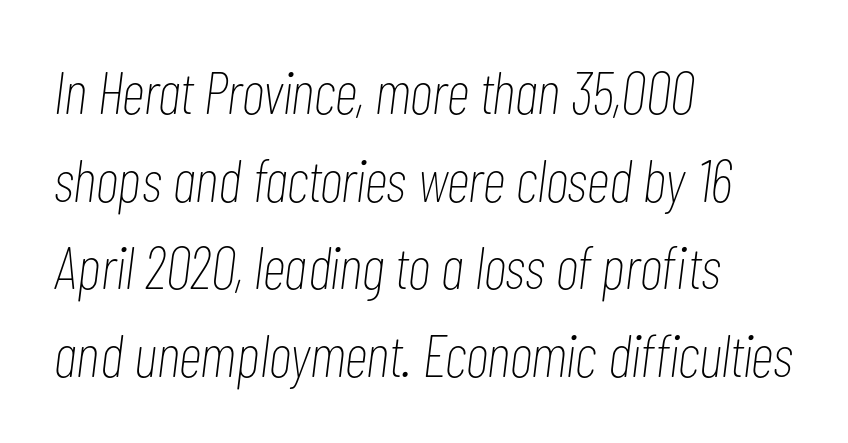
The image shows 60 px thin, condensed type, italic (leaning right); set left-aligned, normal line spacing (1.46x), normal letter spacing, not underlined; low stroke contrast and a medium x-height.
